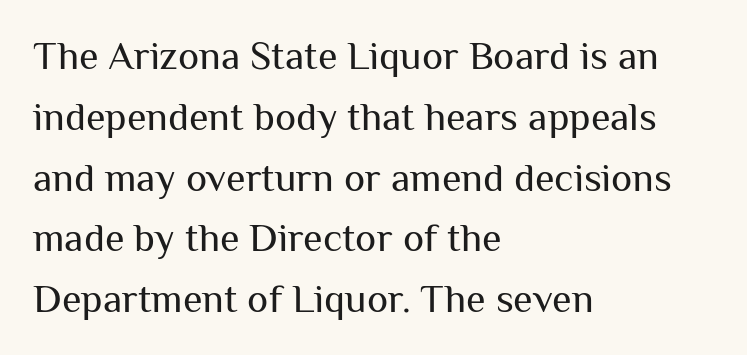
The image shows 40 px regular-weight sans-serif type, upright; set left-aligned, normal line spacing (1.52x), normal letter spacing, not underlined; medium stroke contrast and a medium x-height.
